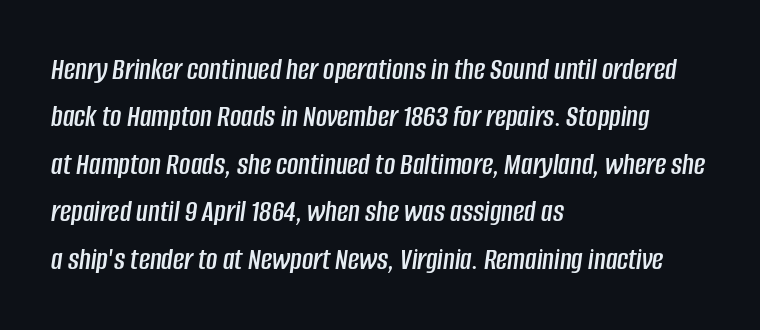
Successive baselines arrive at the customary interval. Decoration check: the copy has no underline. Designer's note — italics engaged. Note the varied advance widths — an 'i' is clearly narrower than an 'm'. A student would call this left alignment; a typographer would say flush left, rag right. Glyph-to-glyph distance matches everyday printed text.
